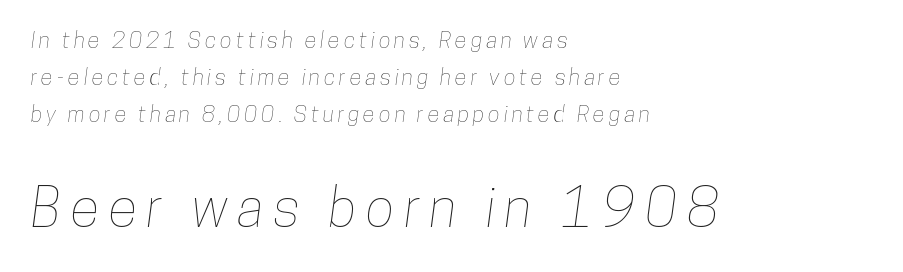
{"width": "condensed", "stroke_contrast": "low", "x_height": "medium", "monospaced": "no", "underline": "no", "align": "left", "line_spacing": "normal", "line_spacing_ratio": 1.69, "larger_block": "second", "size_ratio": 2.45, "glyph_px": 54}
